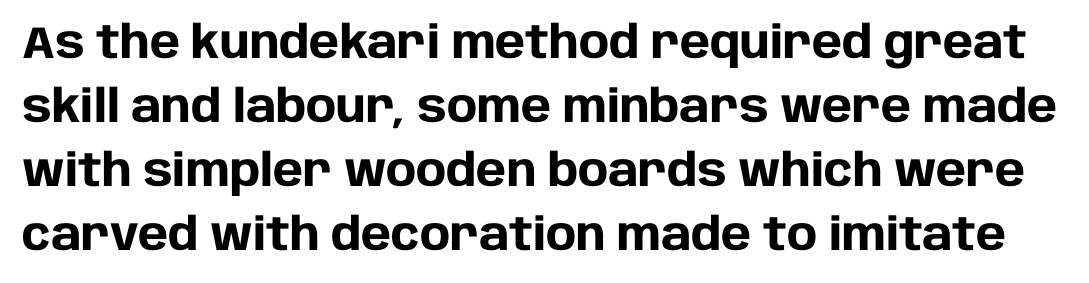
{"serif": "no", "italic": "no", "bold": "yes", "weight": "heavy", "width": "normal", "stroke_contrast": "low", "x_height": "large", "monospaced": "no", "underline": "no", "line_spacing": "normal", "line_spacing_ratio": 1.42, "letter_spacing": "normal", "letter_spacing_em": 0.0, "glyph_px": 45}
